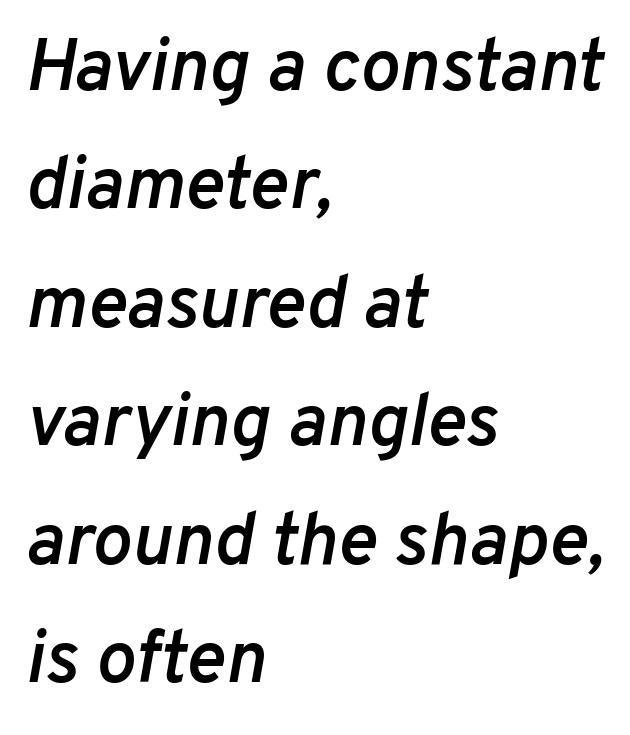
Descenders hang freely into open space. Students, observe: this is what conventionally led text looks like. Does the weight exceed regular? Yes, but only to semibold. If you drew a line through each stem, it would be angled. The tracking reads as untouched default to a designer's eye.
